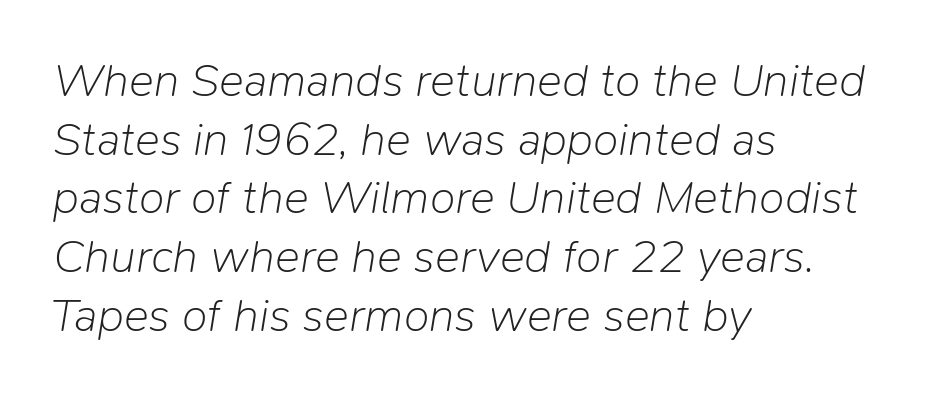
This sample uses plain, unmodified letter spacing. No chunkiness to these letters — they're not bold. Varying glyph widths throughout — classic text-font behaviour. One glance says typical: line gaps are just what's usual. A student would call this left alignment; a typographer would say flush left, rag right. The glyphs are unaccompanied by any horizontal stroke below them.
